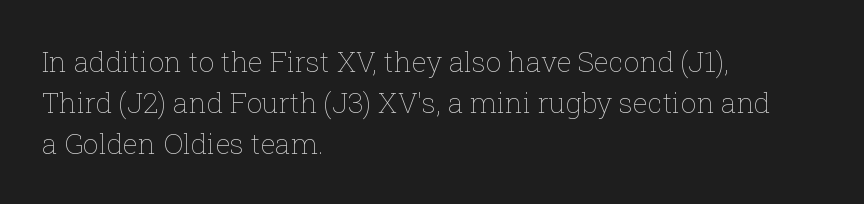
The image shows 28 px thin type, upright; set left-aligned, normal line spacing (1.46x), normal letter spacing, not underlined; low stroke contrast and a medium x-height.
